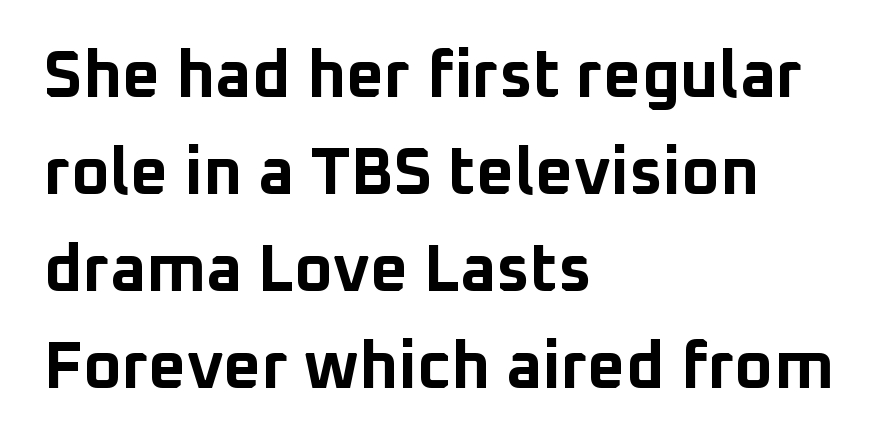
The image shows 66 px bold sans-serif type, upright; set left-aligned, normal line spacing (1.47x), normal letter spacing, not underlined; low stroke contrast and a medium x-height.
